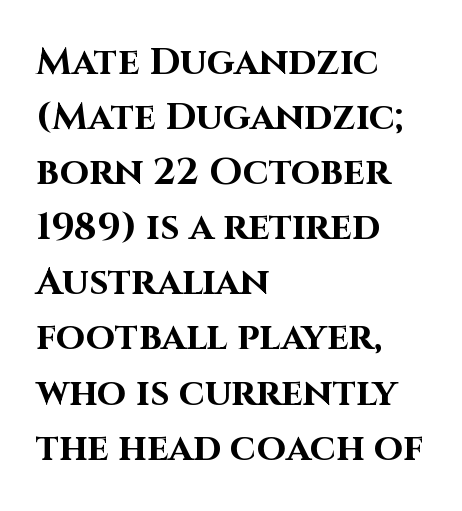
Just letters on the line, the space beneath them empty. Note the varied advance widths — an 'i' is clearly narrower than an 'm'. This sample keeps an unexceptional amount of space between lines. Students, note that the glyphs here touch the page at normal intervals. The passage shown is emphatically bold. A roman cut, with each character standing at attention.
